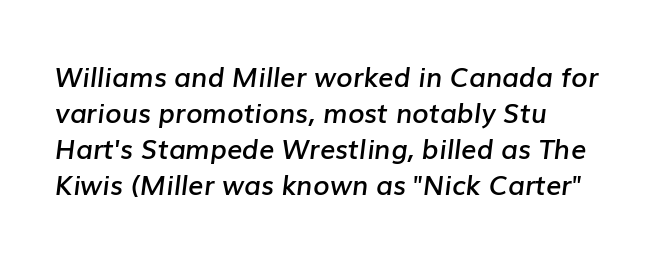
Q: Is the text bold? A: Semi-bold.
Q: Is the text italic (slanted)? A: Yes, it leans right by about 7 degrees.
Q: Is the text underlined? A: No.
Q: How is the paragraph aligned? A: Left-aligned.
Q: Is the spacing between letters normal or unusually wide? A: Normal.
Q: Is the spacing between lines tight, normal or loose? A: Normal.
